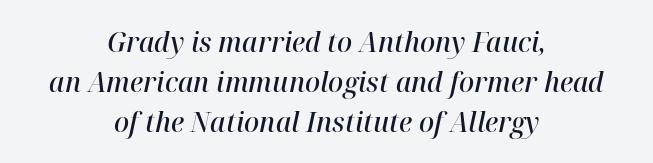
The image shows 28 px semibold type, italic (leaning right); set centered, normal line spacing (1.42x), normal letter spacing, not underlined; high stroke contrast and a medium x-height.
